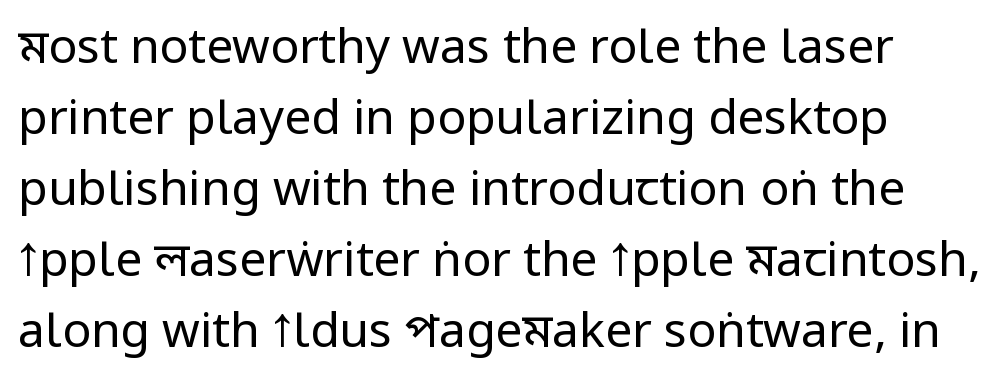
The image shows 48 px regular-weight, condensed sans-serif type, upright; set normal line spacing (1.48x), normal letter spacing, not underlined; low stroke contrast and a large x-height.
